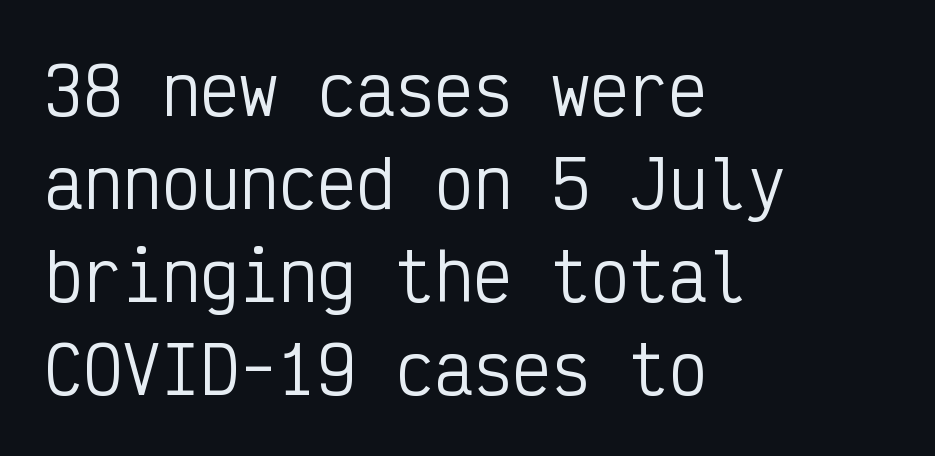
{"serif": "no", "italic": "no", "bold": "no", "weight": "regular", "width": "condensed", "stroke_contrast": "low", "x_height": "medium", "monospaced": "yes", "underline": "no", "align": "left", "line_spacing": "normal", "line_spacing_ratio": 1.43, "letter_spacing": "normal", "letter_spacing_em": 0.0, "glyph_px": 65}
